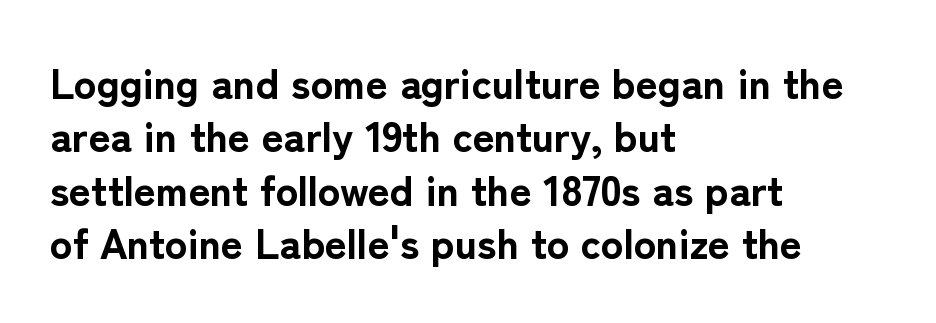
Short note: letters normally spaced. Is this a fixed-width face? No — the glyphs have proportional, varying widths. Interline gaps are of average width in this sample. Does the type have serifs? No, each stem ends abruptly. The letters stand upright; this is a roman face. The sample has been set heavy, in full bold.
